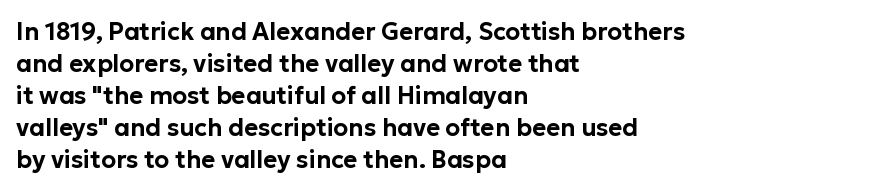
Q: Is the text italic (slanted)? A: No, it is upright.
Q: Is the text underlined? A: No.
Q: How is the paragraph aligned? A: Left-aligned.
Q: Is the spacing between letters normal or unusually wide? A: Normal.
Q: Is the spacing between lines tight, normal or loose? A: Normal.
